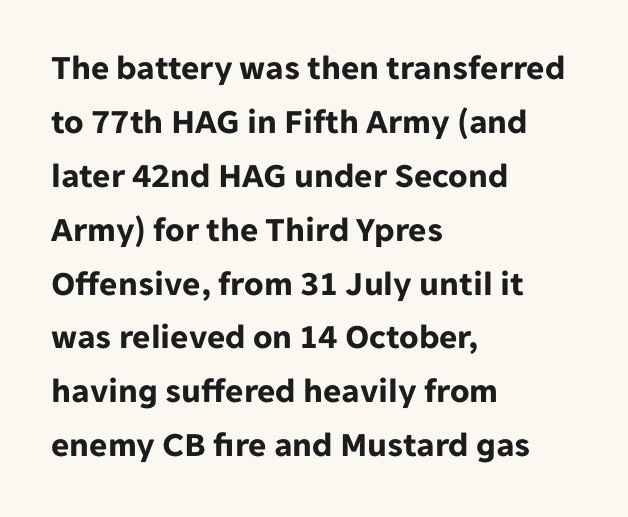
If you drew a line through each stem, it would be perfectly vertical. Character widths vary here, with narrow letters taking less room than wide ones. Students, this is bold: see how much ink each stroke carries. Line starts are locked; line ends wander. The baseline area is clear.
